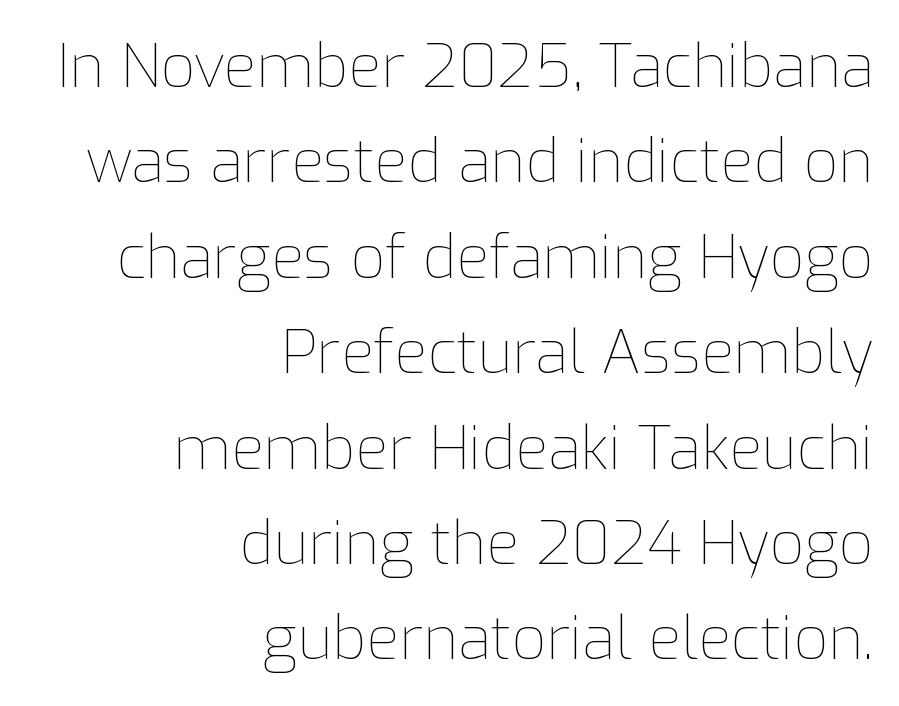
The image shows 60 px thin type, upright; set right-aligned, normal line spacing (1.59x), normal letter spacing, not underlined; low stroke contrast and a medium x-height.
